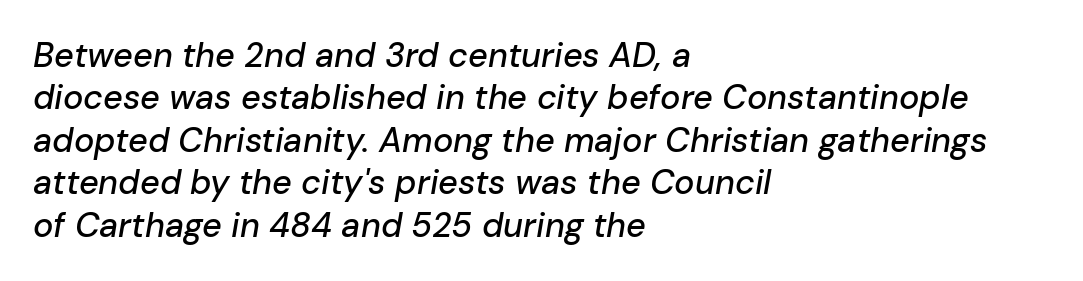
Q: Is the text italic (slanted)? A: Yes, it leans right by about 10 degrees.
Q: Is the text underlined? A: No.
Q: How is the paragraph aligned? A: Left-aligned.
Q: Is the spacing between letters normal or unusually wide? A: Normal.
Q: Is the spacing between lines tight, normal or loose? A: Normal.
Q: Width (condensed, normal, or wide)? A: Normal.
Q: Stroke contrast? A: Low.
Q: x-height? A: Medium.
Q: Monospaced? A: No.
